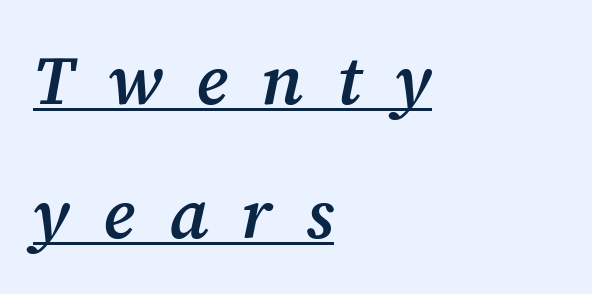
{"serif": "yes", "italic": "yes", "lean": "right", "slant_degrees": 12, "bold": "semi", "weight": "semibold", "width": "normal", "stroke_contrast": "medium", "x_height": "medium", "monospaced": "no", "underline": "yes", "align": "left", "line_spacing": "loose", "line_spacing_ratio": 1.97, "letter_spacing": "wide", "letter_spacing_em": 0.49, "glyph_px": 68}
